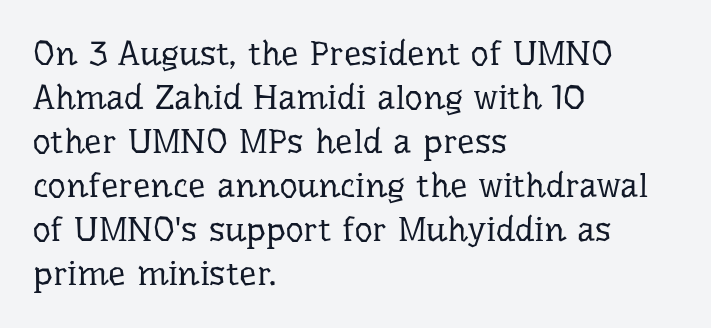
The image shows 35 px regular-weight serif type, upright; set left-aligned, normal line spacing (1.26x), normal letter spacing, not underlined; low stroke contrast and a medium x-height.
